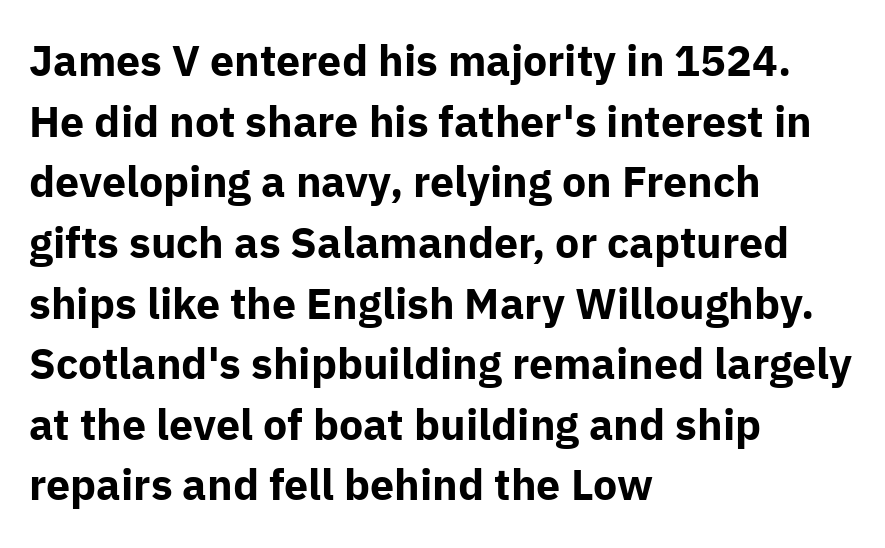
The image shows 43 px bold sans-serif type, upright; set left-aligned, normal line spacing (1.41x), normal letter spacing, not underlined; low stroke contrast and a medium x-height.
